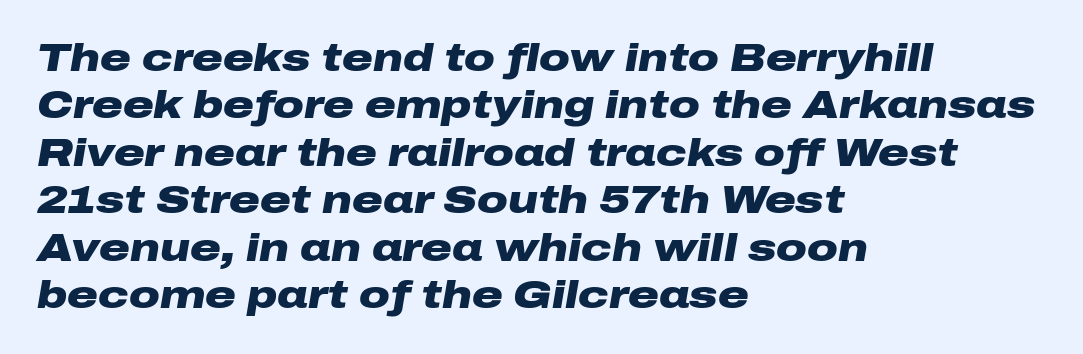
The image shows 38 px heavy, wide type, italic (leaning right); set left-aligned, normal line spacing (1.25x), normal letter spacing, not underlined; low stroke contrast and a medium x-height.
